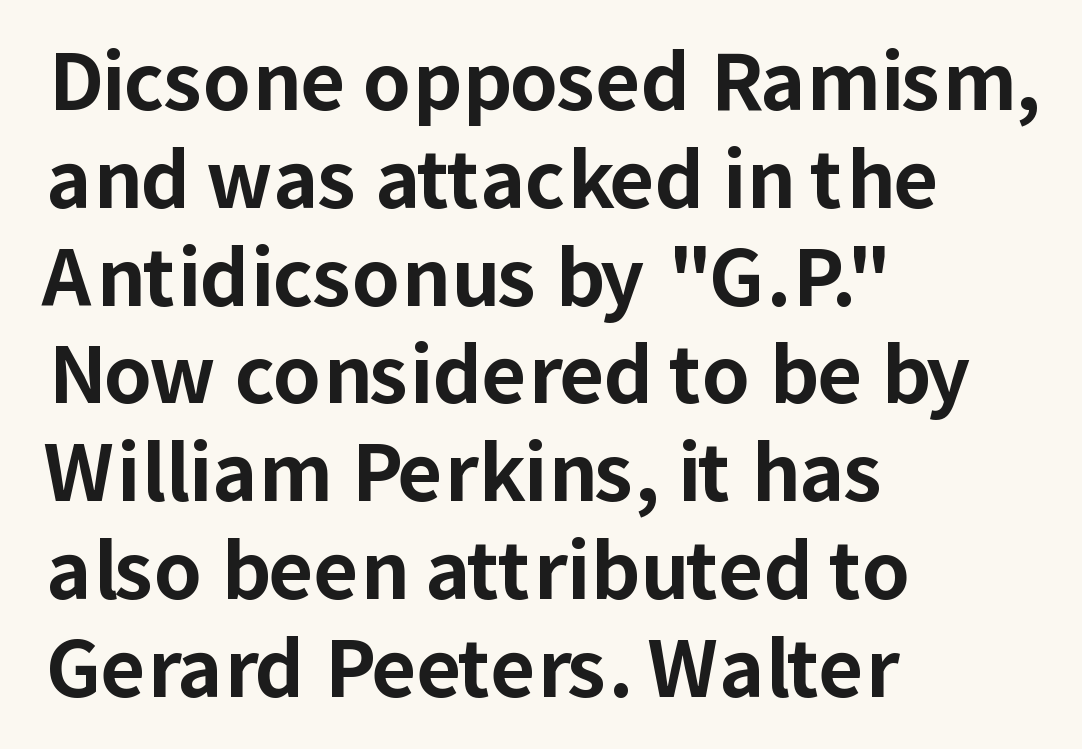
Letters rest on an invisible, unmarked baseline. Normally led — the rows are evenly, conventionally spaced. Nobody touched the tracking dial on this one. Italic: no, the glyphs are upright roman.
